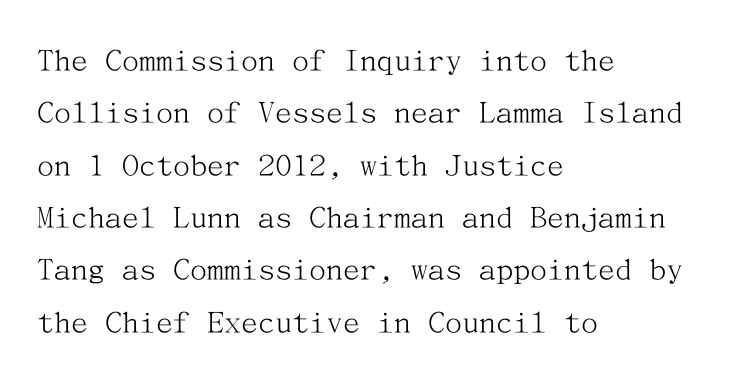
{"serif": "yes", "italic": "no", "bold": "no", "weight": "light", "width": "normal", "stroke_contrast": "medium", "x_height": "medium", "underline": "no", "align": "left", "line_spacing": "normal", "line_spacing_ratio": 1.54, "letter_spacing": "normal", "letter_spacing_em": 0.0, "glyph_px": 34}
